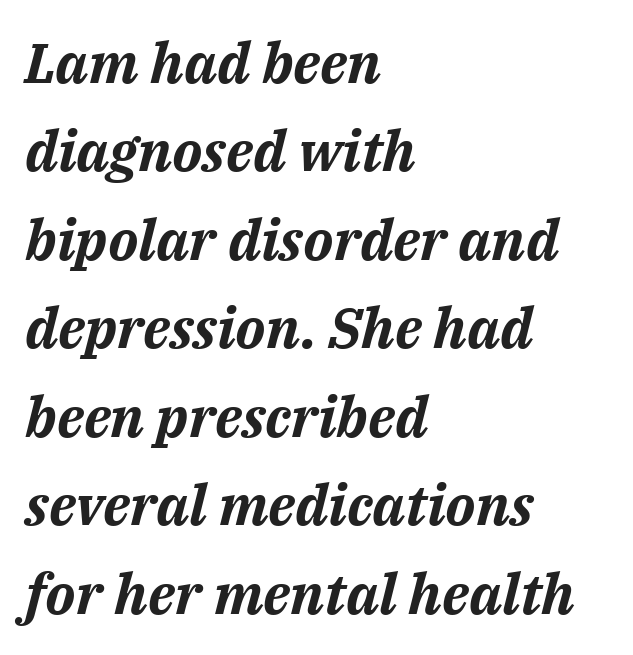
The image shows 56 px bold type, italic (leaning right); set left-aligned, normal line spacing (1.58x), normal letter spacing, not underlined; medium stroke contrast and a medium x-height.
